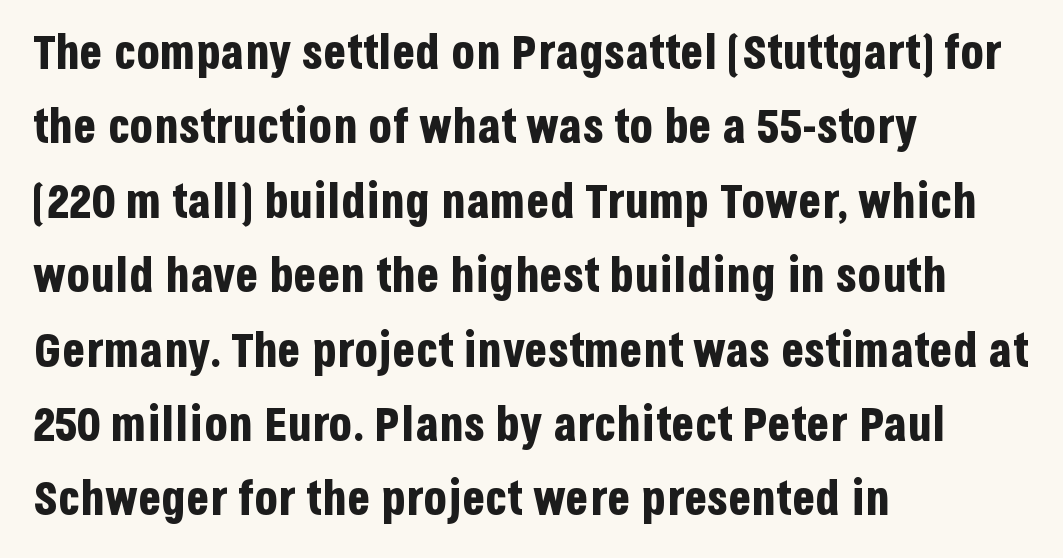
The image shows 48 px bold, condensed sans-serif type, upright; set left-aligned, normal line spacing (1.55x), normal letter spacing, not underlined; low stroke contrast and a large x-height.
